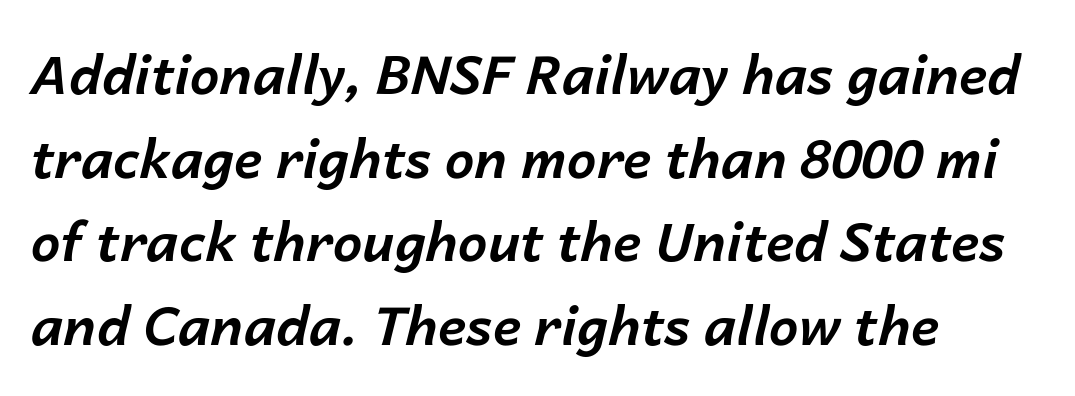
The image shows 53 px bold type, italic (leaning right); set left-aligned, normal line spacing (1.58x), normal letter spacing, not underlined; low stroke contrast and a medium x-height.
